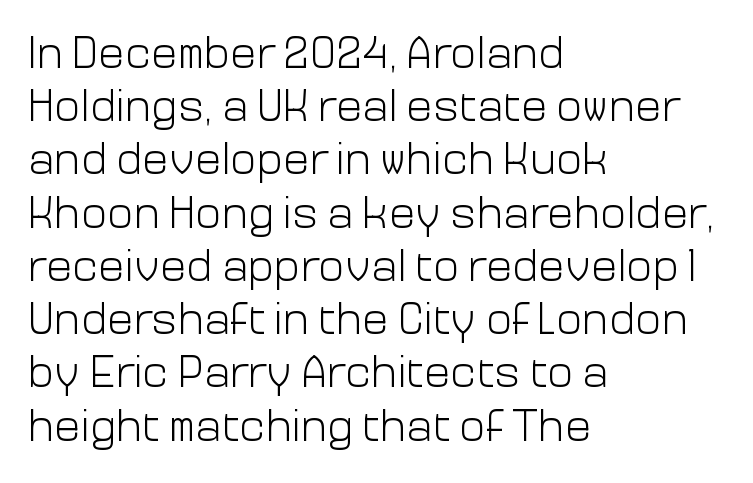
The image shows 44 px light sans-serif type, upright; set left-aligned, line spacing 1.21x, normal letter spacing, not underlined; low stroke contrast and a medium x-height.
